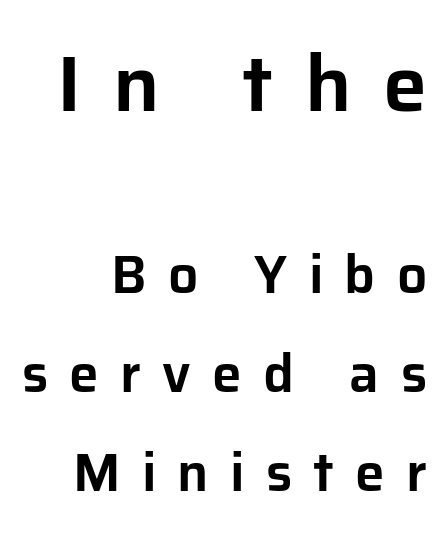
Is this a fixed-width face? No — the glyphs have proportional, varying widths. The words here are not underlined. Letterform terminals end flat and unadorned throughout the passage. The designer gave the opening block more size than the closing block.
